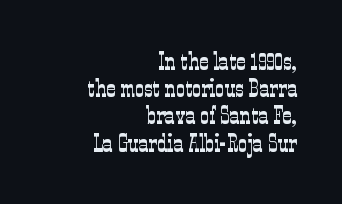
Cramped leading. Characters follow at the spacing the type designer built in. Typeset ragged left — the right edge is the straight one. Stem width sits at or under what a default text font uses.
